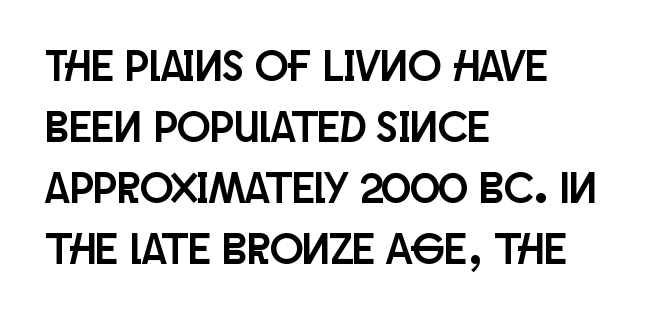
Character widths vary here, with narrow letters taking less room than wide ones. A typesetter would call this zero additional tracking. The lines in this sample share a left origin and differ only in where they stop. Classification — sans serif.
